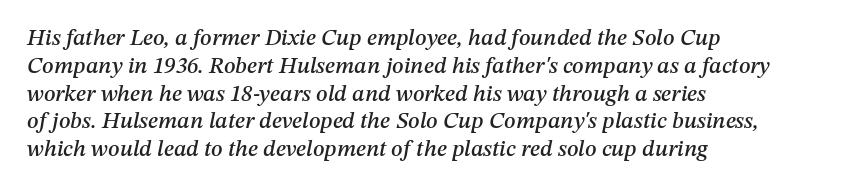
{"italic": "yes", "lean": "right", "slant_degrees": 12, "underline": "no", "align": "left", "line_spacing_ratio": 1.21, "letter_spacing": "normal", "letter_spacing_em": 0.0, "glyph_px": 23}
